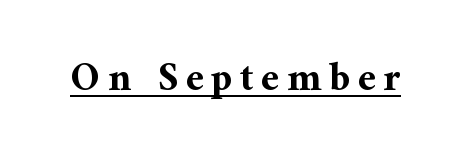
{"serif": "yes", "italic": "no", "bold": "yes", "weight": "bold", "width": "normal", "stroke_contrast": "medium", "x_height": "medium", "monospaced": "no", "underline": "yes", "glyph_px": 40}
